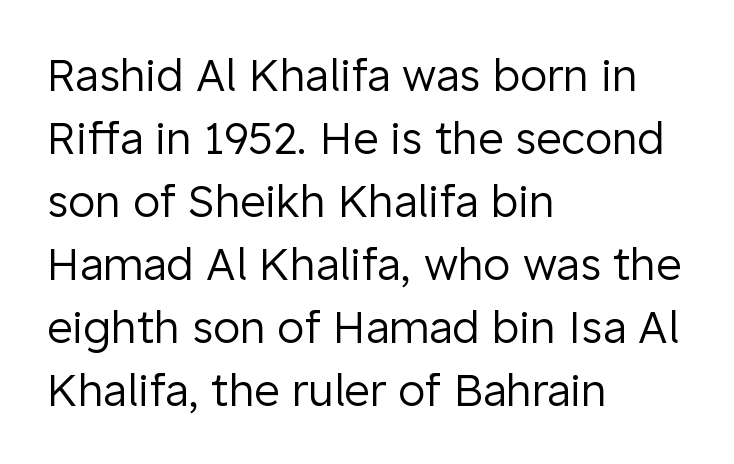
The image shows 44 px regular-weight sans-serif type, upright; set left-aligned, normal line spacing (1.43x), normal letter spacing, not underlined; low stroke contrast and a medium x-height.
